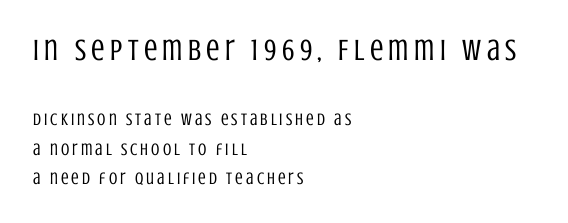
{"serif": "no", "italic": "no", "bold": "no", "weight": "regular", "width": "condensed", "stroke_contrast": "low", "x_height": "large", "monospaced": "no", "underline": "no", "align": "left", "line_spacing_ratio": 1.74, "larger_block": "first", "size_ratio": 1.76, "glyph_px": 30}
